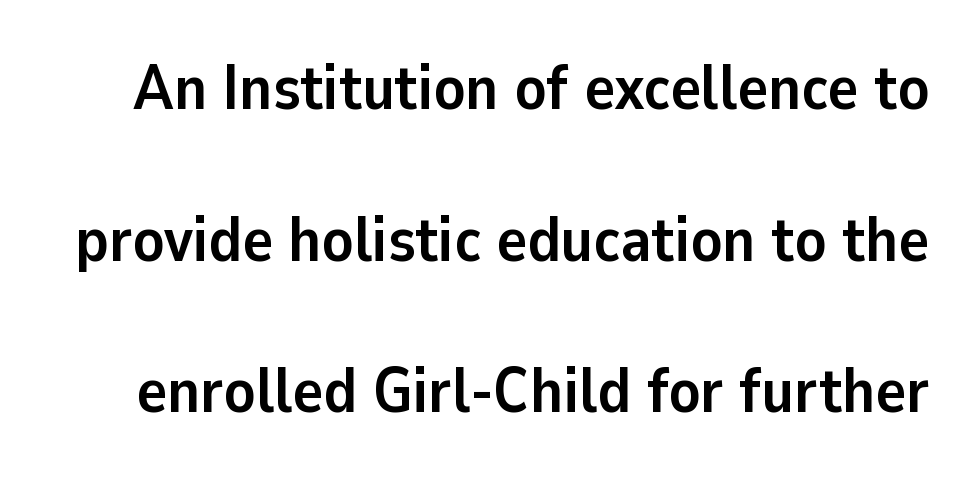
The passage shown has conventional tracking throughout. Weight: bold. Italic? Not at all — the glyphs are vertical. This sample trades compactness for vertical openness between lines.
